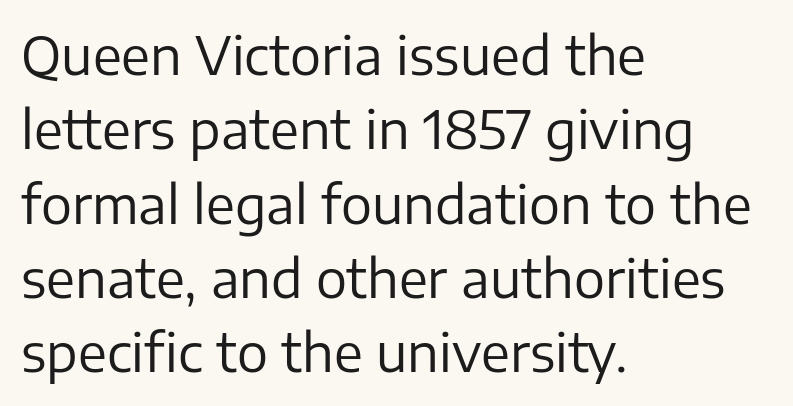
Q: Is the text bold? A: No.
Q: Is the text italic (slanted)? A: No, it is upright.
Q: Is the typeface a serif or a sans-serif typeface? A: Sans-serif.
Q: Is the text underlined? A: No.
Q: How is the paragraph aligned? A: Left-aligned.
Q: Is the spacing between letters normal or unusually wide? A: Normal.
Q: Is the spacing between lines tight, normal or loose? A: Normal.
Q: Width (condensed, normal, or wide)? A: Normal.
Q: Stroke contrast? A: Low.
Q: x-height? A: Medium.
Q: Monospaced? A: No.
